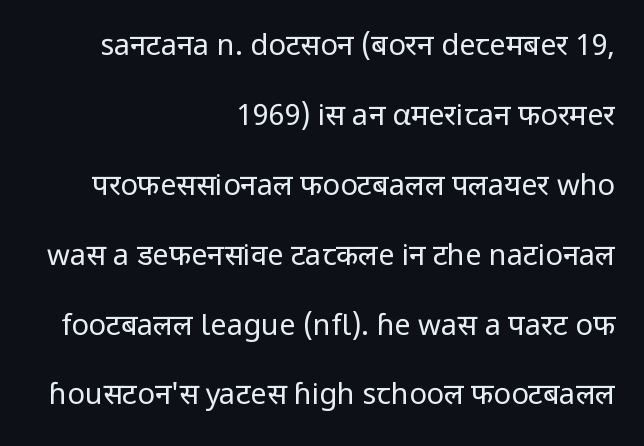
Q: Is the text bold? A: No.
Q: Is the text italic (slanted)? A: No, it is upright.
Q: Is the typeface a serif or a sans-serif typeface? A: Sans-serif.
Q: Is the text underlined? A: No.
Q: How is the paragraph aligned? A: Right-aligned.
Q: Is the spacing between letters normal or unusually wide? A: Normal.
Q: Is the spacing between lines tight, normal or loose? A: Loose.
Q: Width (condensed, normal, or wide)? A: Normal.
Q: Stroke contrast? A: Low.
Q: x-height? A: Medium.
Q: Monospaced? A: No.
